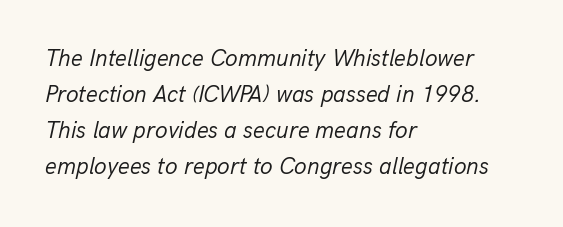
The image shows 23 px text type, italic (leaning right); set left-aligned, normal line spacing (1.57x), normal letter spacing, not underlined.
